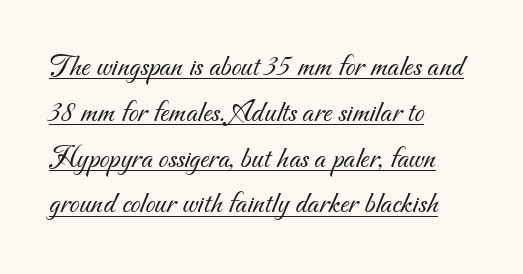
The image shows 32 px light sans-serif type; set left-aligned, normal line spacing (1.43x), normal letter spacing, underlined; medium stroke contrast and a small x-height.
